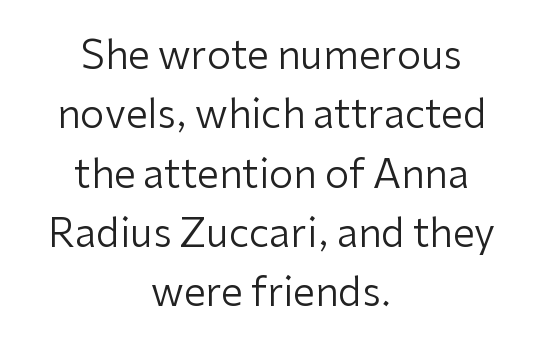
Between one letter and the next there's only the usual sliver of space. Posture: upright roman. Caption: face not bold, strokes unweighted. Letterform terminals end flat and unadorned throughout the passage. Centered paragraph, ragged on both sides.
